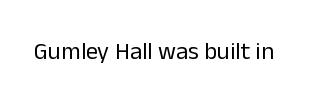
{"italic": "no", "bold": "no", "underline": "no", "letter_spacing": "normal", "letter_spacing_em": 0.0, "glyph_px": 24}
